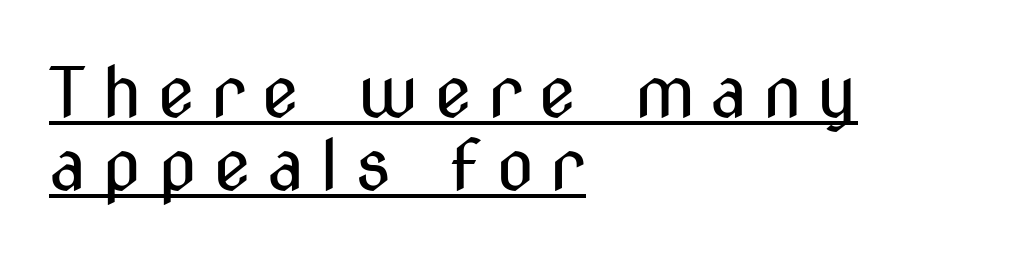
{"serif": "no", "italic": "no", "bold": "no", "weight": "regular", "width": "condensed", "stroke_contrast": "medium", "x_height": "medium", "monospaced": "no", "underline": "yes", "align": "left", "line_spacing": "tight", "line_spacing_ratio": 1.04, "letter_spacing": "wide", "letter_spacing_em": 0.22, "glyph_px": 70}
